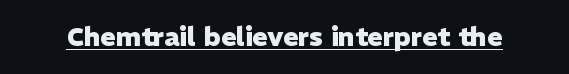
No extra tracking has been applied to these lines. Glance below the letters and you will spot a drawn line. Quick note: not italic, upright. The letters are bold, with thick, heavy strokes.
